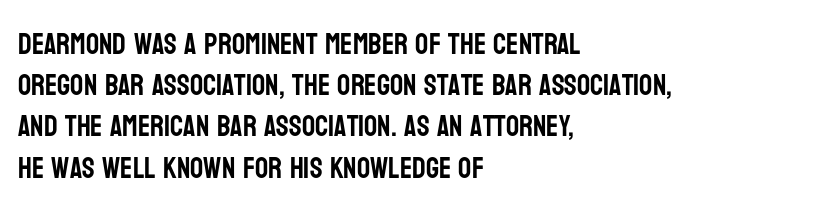
A bare baseline throughout the passage. Rendered with straight, roman letterforms. Glyph-to-glyph distance matches everyday printed text. Which margin do the lines hug? The left one — the right edge is uneven. Each new line begins a customary step beneath the previous one.
